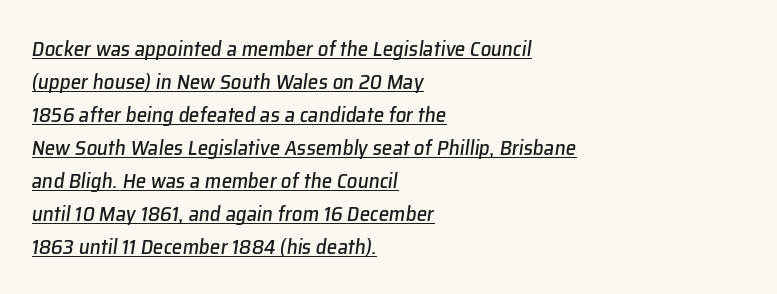
This sample uses an oblique cut, with every glyph tilted off the vertical. These lines sit exactly where default settings would place them. Standard letterfit; no display-style spreading of the glyphs. A rule runs beneath these lines of type. Compared with a centered layout, this one pins lines to the left instead.
